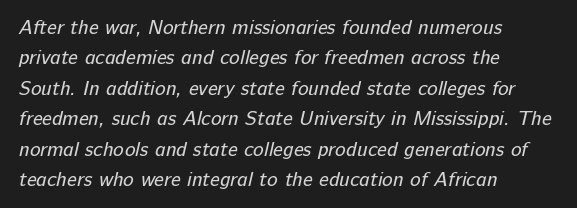
A typesetter would call this leading conventional body-copy spacing. Where is the straight margin? On the left. Stem width sits at or under what a default text font uses. The words here are not underlined.
